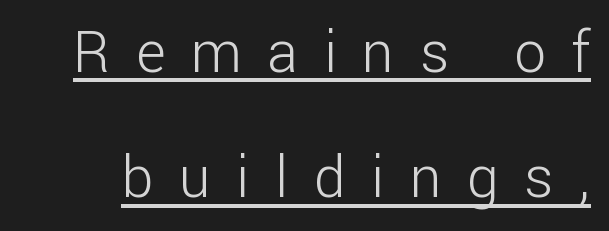
Q: Is the text bold? A: No.
Q: Is the text italic (slanted)? A: No, it is upright.
Q: Is the typeface a serif or a sans-serif typeface? A: Sans-serif.
Q: Is the text underlined? A: Yes.
Q: Is the spacing between letters normal or unusually wide? A: Unusually wide.
Q: Is the spacing between lines tight, normal or loose? A: Loose.
Q: Width (condensed, normal, or wide)? A: Normal.
Q: Stroke contrast? A: Low.
Q: x-height? A: Medium.
Q: Monospaced? A: No.
